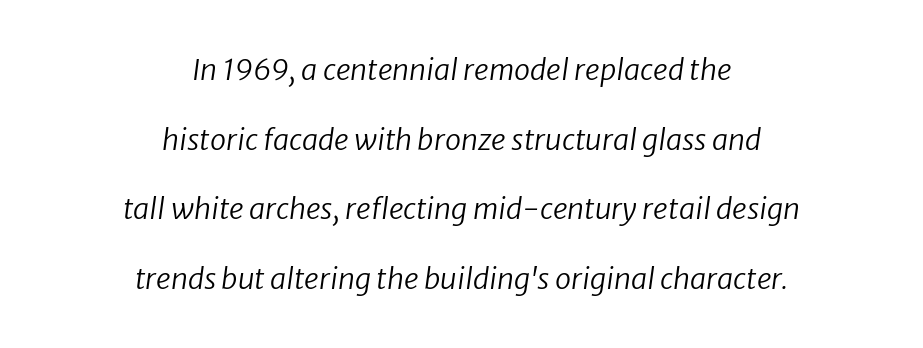
The glyphs in this specimen are sans serif. The passage is arranged like a title page — every line centered. Anything drawn beneath the words? Only blank space. Vertical spacing — loose.
